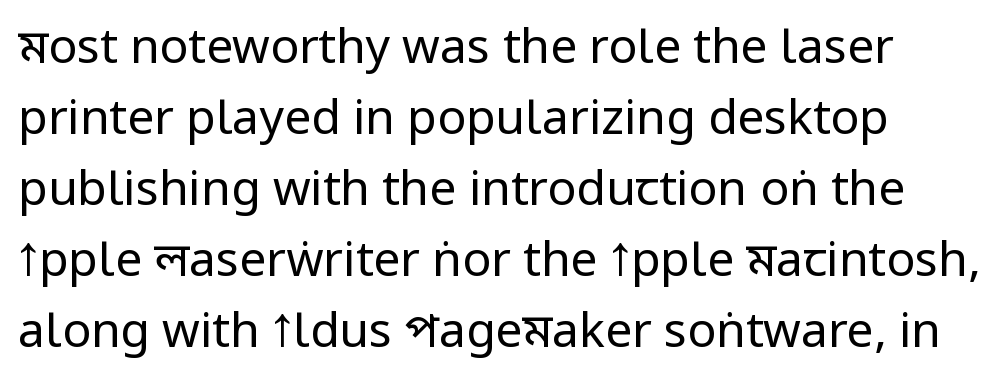
Q: Is the text bold? A: No.
Q: Is the text italic (slanted)? A: No, it is upright.
Q: Is the typeface a serif or a sans-serif typeface? A: Sans-serif.
Q: Is the text underlined? A: No.
Q: Is the spacing between letters normal or unusually wide? A: Normal.
Q: Is the spacing between lines tight, normal or loose? A: Normal.
Q: Width (condensed, normal, or wide)? A: Condensed.
Q: Stroke contrast? A: Low.
Q: x-height? A: Large.
Q: Monospaced? A: No.
